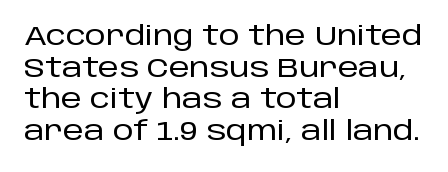
Q: Is the text italic (slanted)? A: No, it is upright.
Q: Is the text underlined? A: No.
Q: How is the paragraph aligned? A: Left-aligned.
Q: Is the spacing between letters normal or unusually wide? A: Normal.
